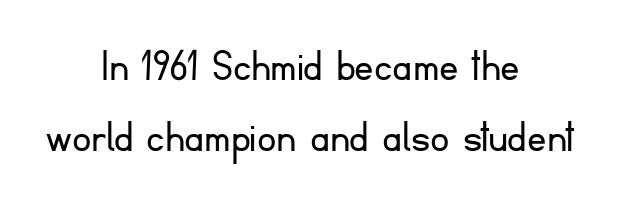
Q: Is the text bold? A: No.
Q: Is the text italic (slanted)? A: No, it is upright.
Q: Is the typeface a serif or a sans-serif typeface? A: Sans-serif.
Q: Is the text underlined? A: No.
Q: How is the paragraph aligned? A: Centered.
Q: Is the spacing between letters normal or unusually wide? A: Normal.
Q: Is the spacing between lines tight, normal or loose? A: Normal.
Q: Width (condensed, normal, or wide)? A: Normal.
Q: Stroke contrast? A: Low.
Q: x-height? A: Small.
Q: Monospaced? A: No.
